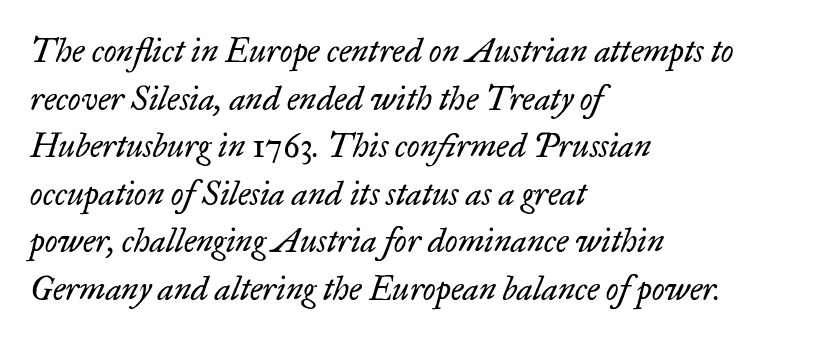
{"serif": "yes", "italic": "yes", "lean": "right", "slant_degrees": 17, "bold": "no", "weight": "regular", "width": "normal", "stroke_contrast": "low", "x_height": "small", "monospaced": "no", "underline": "no", "align": "left", "line_spacing": "normal", "line_spacing_ratio": 1.44, "letter_spacing": "normal", "letter_spacing_em": 0.0, "glyph_px": 33}
